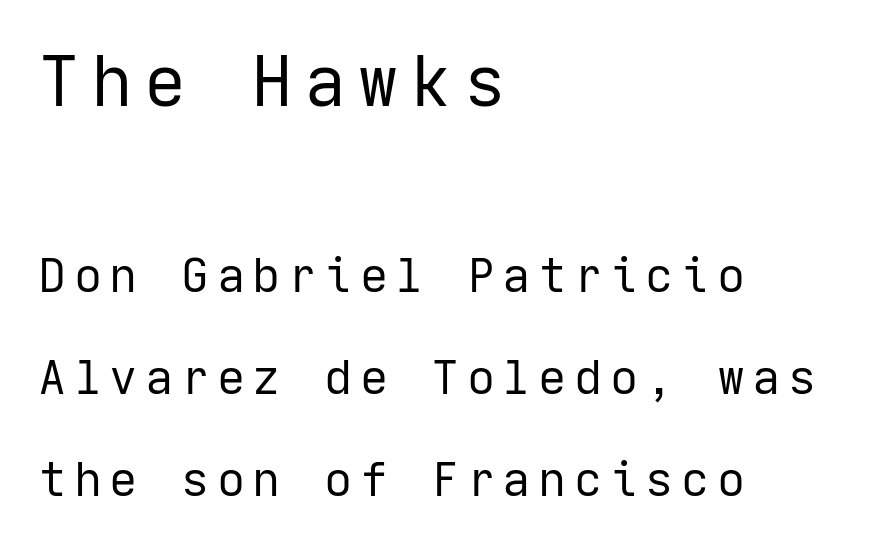
The image shows 70 px regular-weight sans-serif type, upright; set left-aligned, loose line spacing (2.17x), not underlined; the first (top) block is 1.49x larger; low stroke contrast and a medium x-height.
